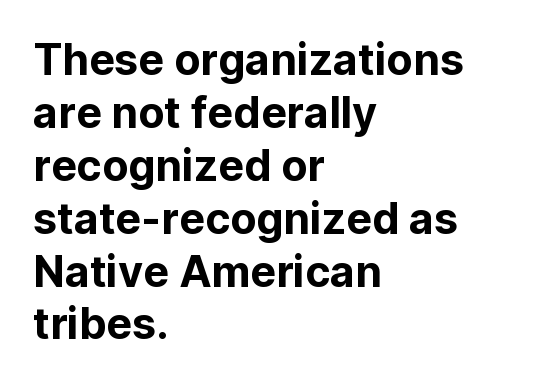
Does the copy run flush right? No — it runs flush left. Does the type have serifs? No, each stem ends abruptly. The lettering holds an erect, upright posture throughout. Underlining? Definitely not there. Look at the tracking — it's just the regular setting, nothing added. You could not count columns in this text — the font is proportionally spaced.
